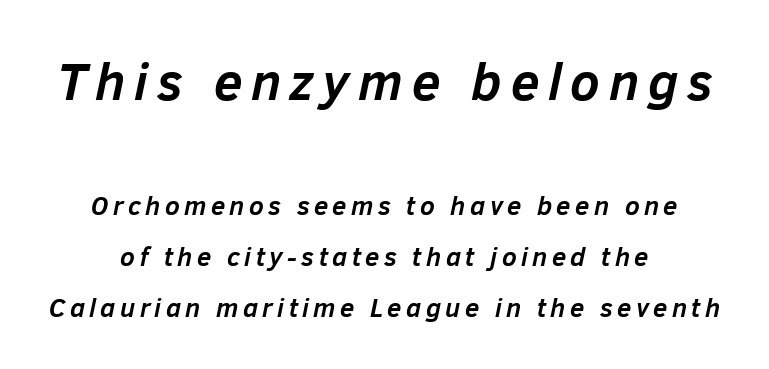
The image shows 52 px semibold type, italic (leaning right); set centered, loose line spacing (1.97x), not underlined; the first (top) block is 2.0x larger; low stroke contrast and a medium x-height.
